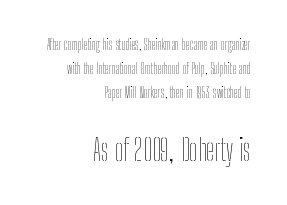
{"italic": "no", "bold": "no", "weight": "thin", "width": "condensed", "stroke_contrast": "low", "x_height": "medium", "monospaced": "no", "underline": "no", "align": "right", "line_spacing": "normal", "line_spacing_ratio": 1.7, "letter_spacing": "normal", "letter_spacing_em": 0.0, "larger_block": "second", "size_ratio": 2.14, "glyph_px": 30}
